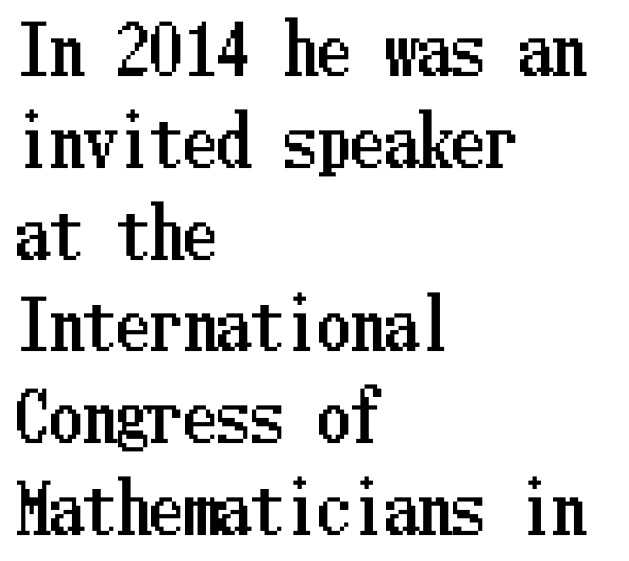
The image shows 67 px condensed type, upright; set left-aligned, normal line spacing (1.37x), normal letter spacing, not underlined; low stroke contrast and a medium x-height.
